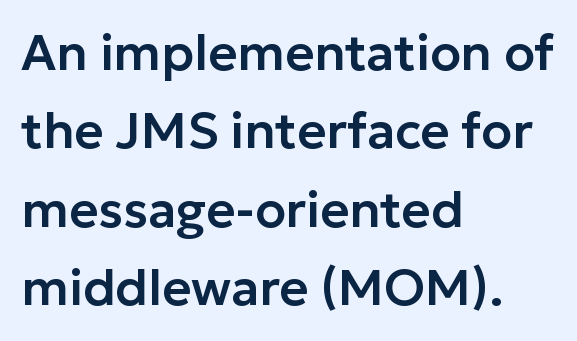
{"serif": "no", "italic": "no", "width": "normal", "stroke_contrast": "low", "x_height": "medium", "monospaced": "no", "underline": "no", "align": "left", "line_spacing": "normal", "line_spacing_ratio": 1.57, "letter_spacing": "normal", "letter_spacing_em": 0.0, "glyph_px": 50}
